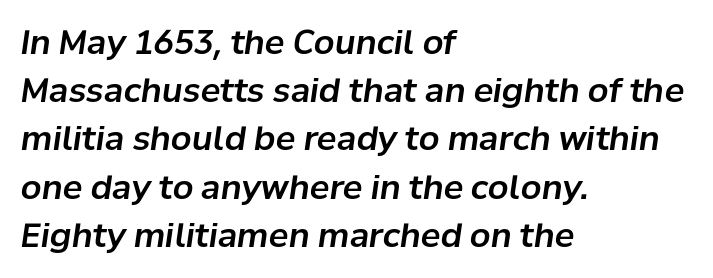
A bare baseline throughout the passage. Each new line begins a customary step beneath the previous one. You could call the tracking neutral — neither tight nor loose. If you drew a line through each stem, it would be angled. The setting favours the left margin, as ordinary paragraphs usually do. Looks like regular typesetting: each glyph gets only the width it needs.
